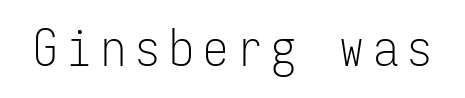
Q: Is the text bold? A: No.
Q: Is the text italic (slanted)? A: No, it is upright.
Q: Is the typeface a serif or a sans-serif typeface? A: Sans-serif.
Q: Is the text underlined? A: No.
Q: Width (condensed, normal, or wide)? A: Condensed.
Q: Stroke contrast? A: Low.
Q: x-height? A: Medium.
Q: Monospaced? A: Yes.
